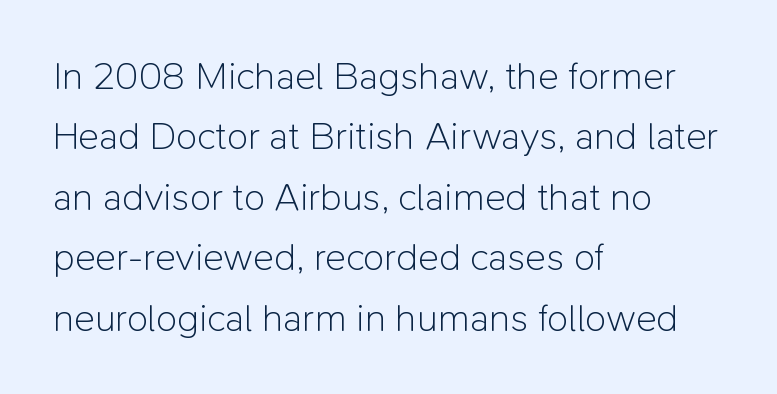
Do the characters align in a grid? No, the font is proportional. Observe the ordinary spacing: letters are neighbours, not strangers. The space directly below the letters is spotless. Weight: not bold — regular or lighter. Which margin do the lines hug? The left one — the right edge is uneven. Serif or sans? Sans — the stroke terminals are bare.
